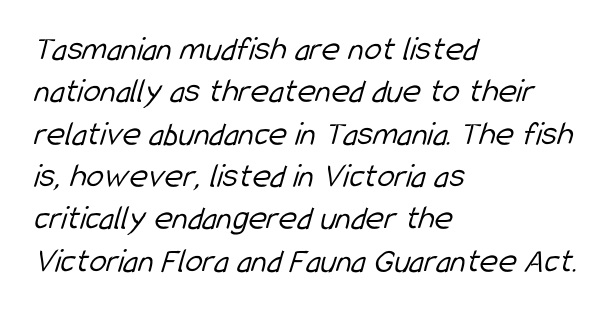
Vertical stems look standard width or narrower in stroke. Layout note: lines flush left. The typeface chosen for these lines omits serifs. Short note: letters normally spaced.
